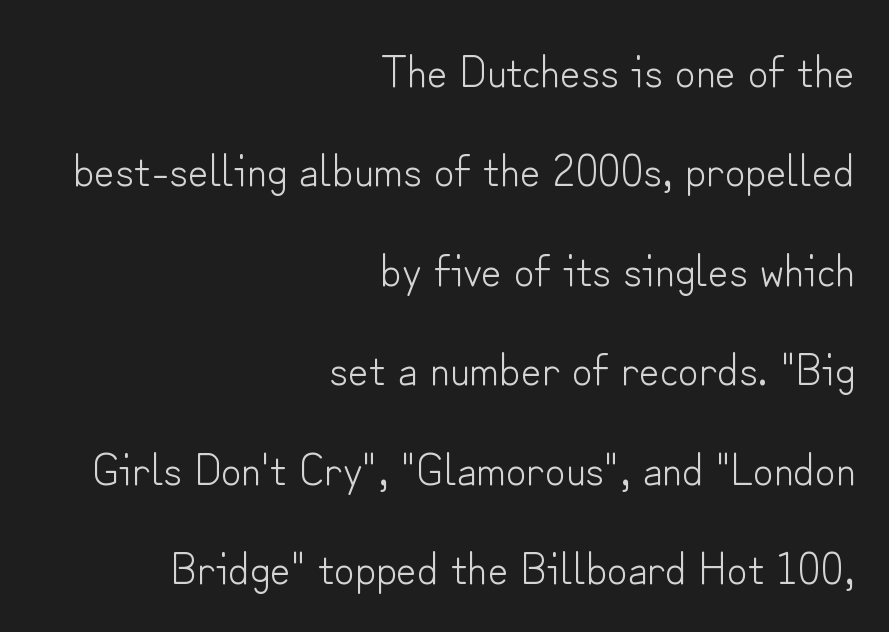
Q: Is the text bold? A: No.
Q: Is the text italic (slanted)? A: No, it is upright.
Q: Is the typeface a serif or a sans-serif typeface? A: Sans-serif.
Q: Is the text underlined? A: No.
Q: How is the paragraph aligned? A: Right-aligned.
Q: Is the spacing between letters normal or unusually wide? A: Normal.
Q: Is the spacing between lines tight, normal or loose? A: Loose.
Q: Width (condensed, normal, or wide)? A: Normal.
Q: Stroke contrast? A: Low.
Q: x-height? A: Small.
Q: Monospaced? A: No.
